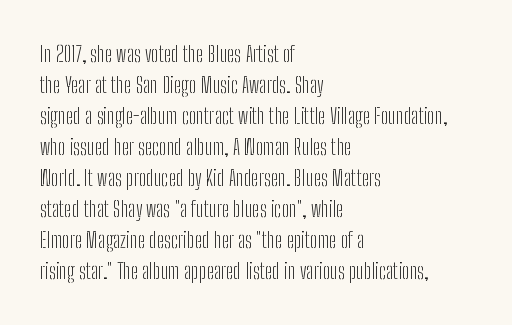
Q: Is the text bold? A: No.
Q: Is the text italic (slanted)? A: No, it is upright.
Q: Is the text underlined? A: No.
Q: How is the paragraph aligned? A: Left-aligned.
Q: Is the spacing between letters normal or unusually wide? A: Normal.
Q: Is the spacing between lines tight, normal or loose? A: Normal.
